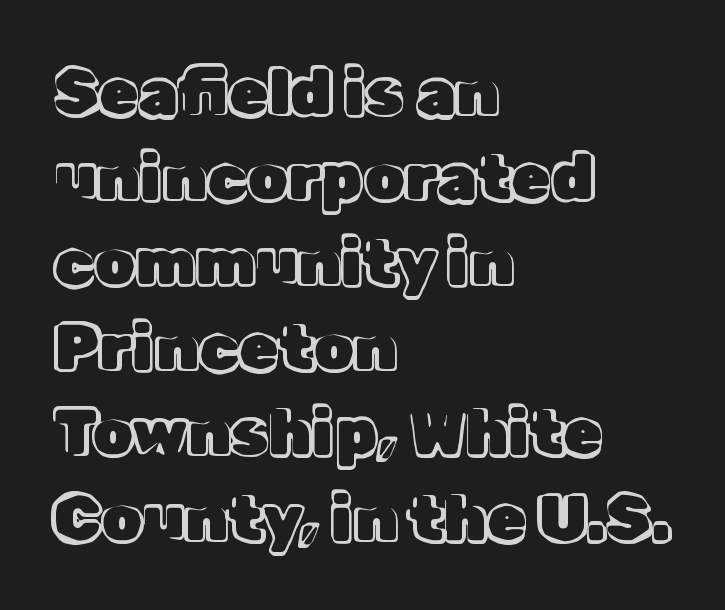
The image shows 64 px text type, upright; set left-aligned, normal line spacing (1.33x), normal letter spacing, not underlined; a medium x-height.
